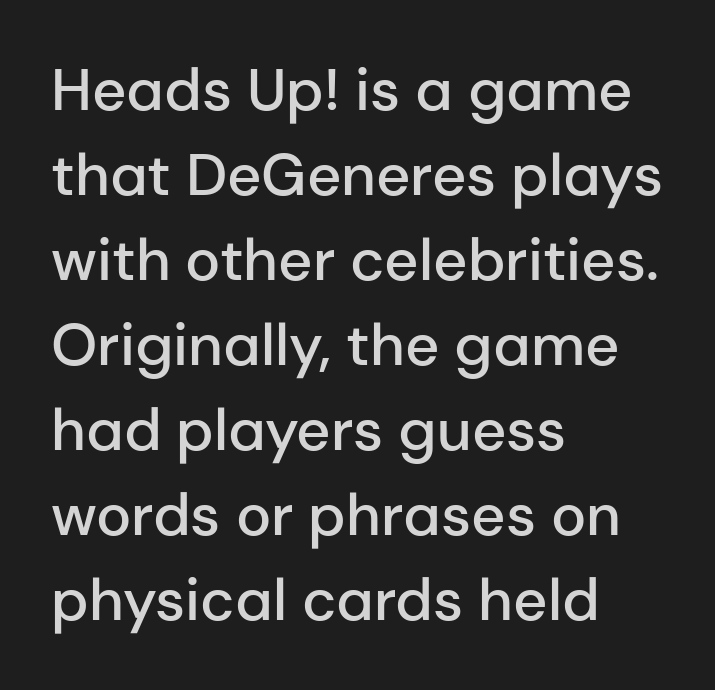
Q: Is the text bold? A: Semi-bold.
Q: Is the text italic (slanted)? A: No, it is upright.
Q: Is the typeface a serif or a sans-serif typeface? A: Sans-serif.
Q: Is the text underlined? A: No.
Q: How is the paragraph aligned? A: Left-aligned.
Q: Is the spacing between letters normal or unusually wide? A: Normal.
Q: Is the spacing between lines tight, normal or loose? A: Normal.
Q: Width (condensed, normal, or wide)? A: Normal.
Q: Stroke contrast? A: Low.
Q: x-height? A: Medium.
Q: Monospaced? A: No.
